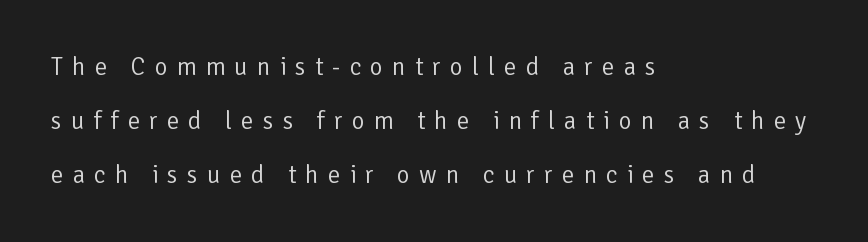
Tracking value appears strongly positive — letters spread wide. One glance says open: line gaps are wider than usual. Each row of text sits above clean, open space. Nothing heavy about these letters — not bold at all.
